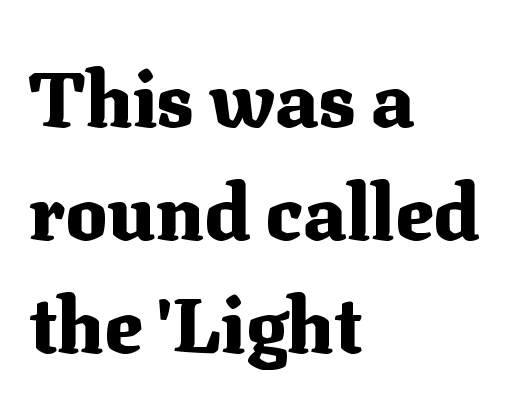
The image shows 78 px heavy serif type, upright; set left-aligned, normal line spacing (1.45x), normal letter spacing, not underlined; medium stroke contrast and a medium x-height.
